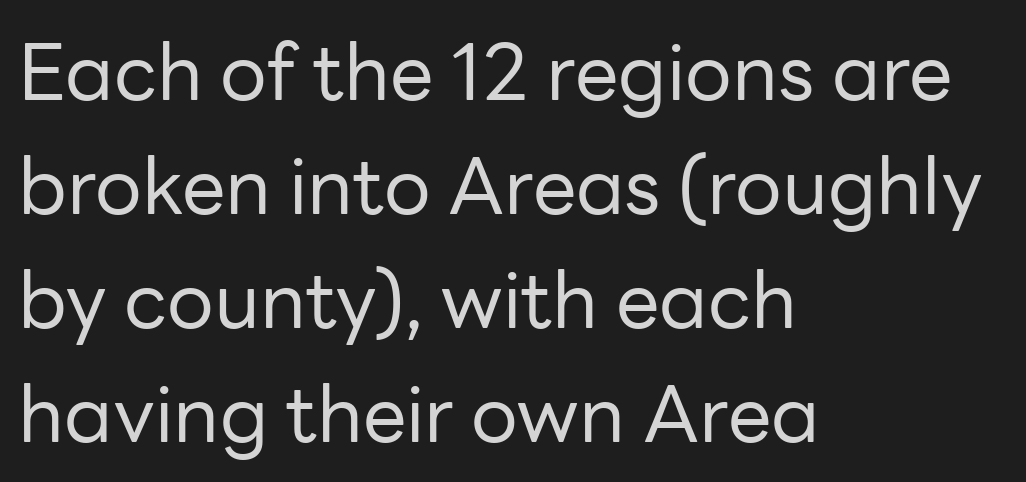
The image shows 78 px regular-weight sans-serif type, upright; set left-aligned, normal line spacing (1.46x), normal letter spacing, not underlined; low stroke contrast and a medium x-height.
